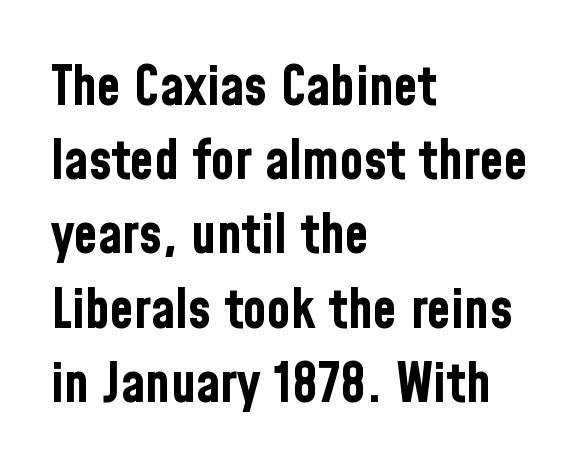
{"serif": "no", "italic": "no", "bold": "yes", "weight": "bold", "width": "condensed", "stroke_contrast": "low", "x_height": "medium", "monospaced": "no", "underline": "no", "align": "left", "line_spacing": "normal", "line_spacing_ratio": 1.35, "letter_spacing": "normal", "letter_spacing_em": 0.0, "glyph_px": 55}
